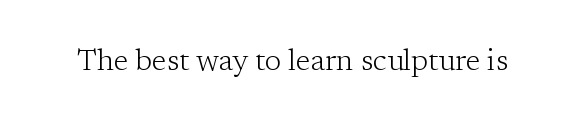
The image shows 30 px light serif type, upright; set normal letter spacing, not underlined; low stroke contrast and a medium x-height.
